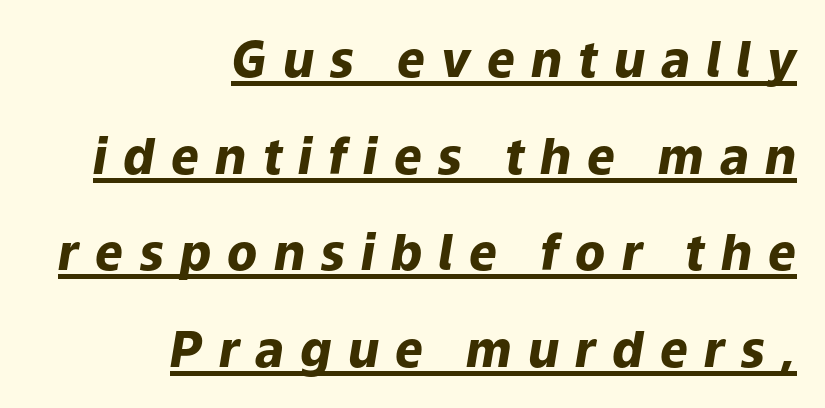
{"italic": "yes", "lean": "right", "slant_degrees": 9, "bold": "yes", "weight": "heavy", "width": "normal", "stroke_contrast": "low", "x_height": "medium", "monospaced": "no", "underline": "yes", "align": "right", "line_spacing": "loose", "line_spacing_ratio": 1.97, "letter_spacing": "wide", "letter_spacing_em": 0.33, "glyph_px": 49}
